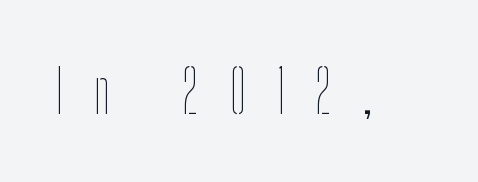
The image shows 59 px thin, condensed type, upright; set unusually wide letter spacing (+0.5 em), not underlined; low stroke contrast and a medium x-height.
